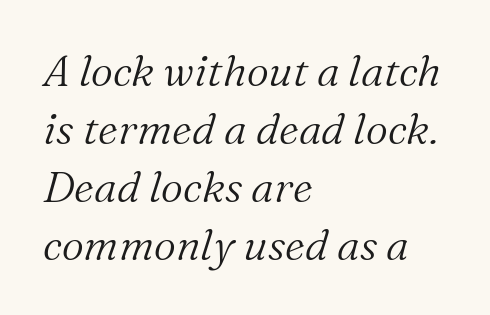
The image shows 43 px light serif type, italic (leaning right); set left-aligned, normal line spacing (1.35x), normal letter spacing, not underlined; medium stroke contrast and a medium x-height.
